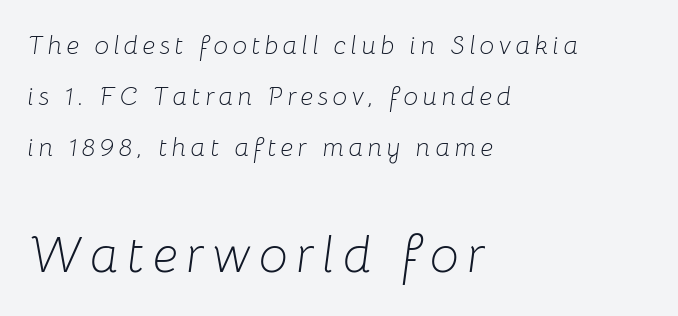
Q: Is the text bold? A: No.
Q: Is the text italic (slanted)? A: Yes, it leans right by about 8 degrees.
Q: Is the text underlined? A: No.
Q: How is the paragraph aligned? A: Left-aligned.
Q: Is the spacing between lines tight, normal or loose? A: Loose.
Q: Which block of text is set in a larger size, the first (top) or the second (bottom)? A: The second (bottom) one.
Q: Width (condensed, normal, or wide)? A: Normal.
Q: Stroke contrast? A: Low.
Q: x-height? A: Medium.
Q: Monospaced? A: No.
